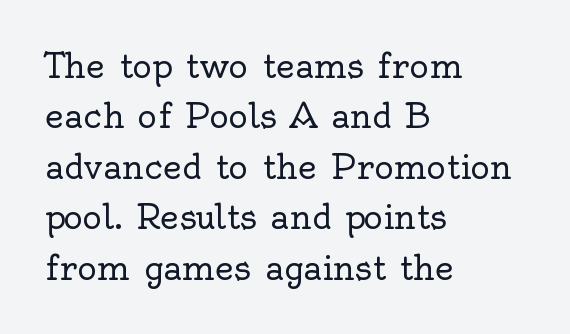
Q: Is the text bold? A: No.
Q: Is the text italic (slanted)? A: No, it is upright.
Q: Is the typeface a serif or a sans-serif typeface? A: Serif.
Q: Is the text underlined? A: No.
Q: How is the paragraph aligned? A: Left-aligned.
Q: Is the spacing between letters normal or unusually wide? A: Normal.
Q: Is the spacing between lines tight, normal or loose? A: Normal.
Q: Width (condensed, normal, or wide)? A: Normal.
Q: x-height? A: Small.
Q: Monospaced? A: No.
